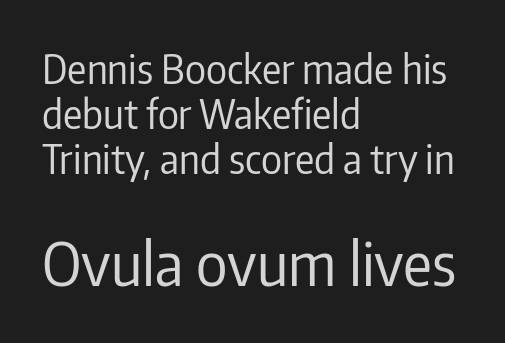
Just letters on the line, the space beneath them empty. Each stroke keeps to a modest, everyday thickness or less. Character widths vary here, with narrow letters taking less room than wide ones. Unlike a traditional serif, this face leaves its strokes unadorned. The passage shown stacks its lines with hardly any gap. The rendering enlarges the type as you move from the upper chunk to the lower.
